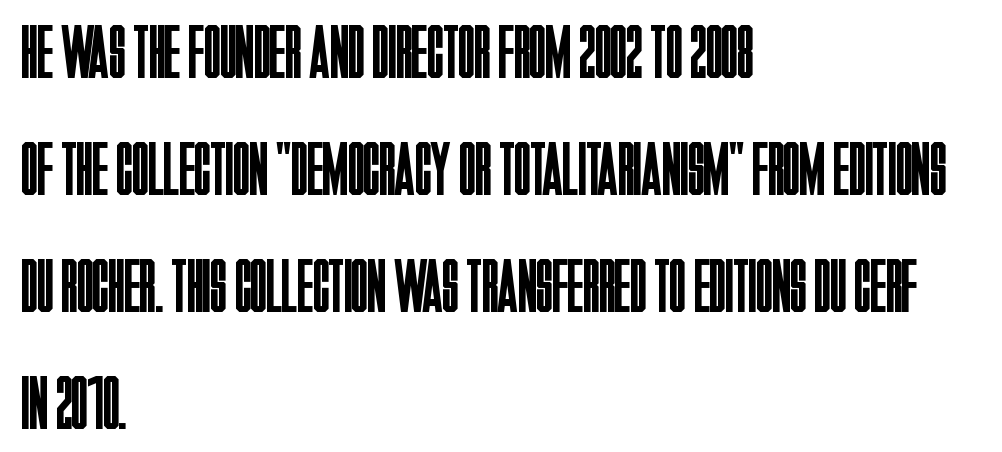
Q: Is the text bold? A: No.
Q: Is the text italic (slanted)? A: No, it is upright.
Q: Is the typeface a serif or a sans-serif typeface? A: Sans-serif.
Q: Is the text underlined? A: No.
Q: How is the paragraph aligned? A: Left-aligned.
Q: Is the spacing between letters normal or unusually wide? A: Normal.
Q: Is the spacing between lines tight, normal or loose? A: Normal.
Q: Width (condensed, normal, or wide)? A: Condensed.
Q: Stroke contrast? A: Low.
Q: x-height? A: Large.
Q: Monospaced? A: No.
